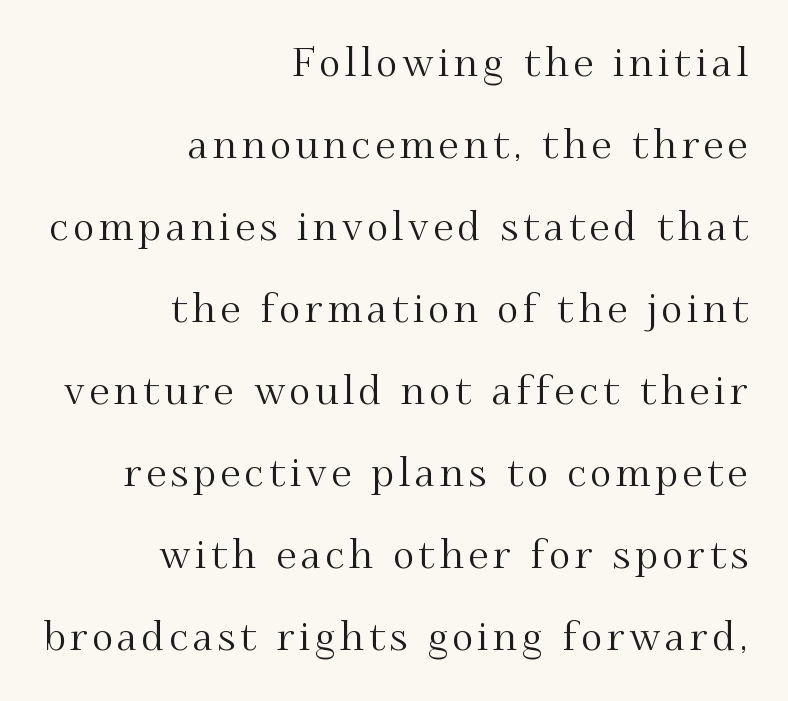
{"serif": "yes", "italic": "no", "width": "normal", "stroke_contrast": "medium", "x_height": "small", "monospaced": "no", "underline": "no", "align": "right", "line_spacing": "loose", "line_spacing_ratio": 2.05, "glyph_px": 40}
